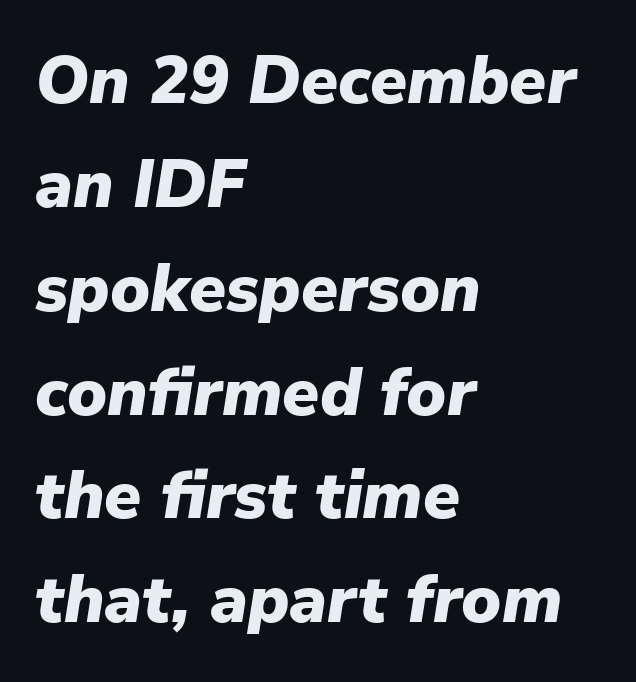
The image shows 67 px heavy type, italic (leaning right); set left-aligned, normal line spacing (1.55x), normal letter spacing, not underlined; low stroke contrast and a medium x-height.
